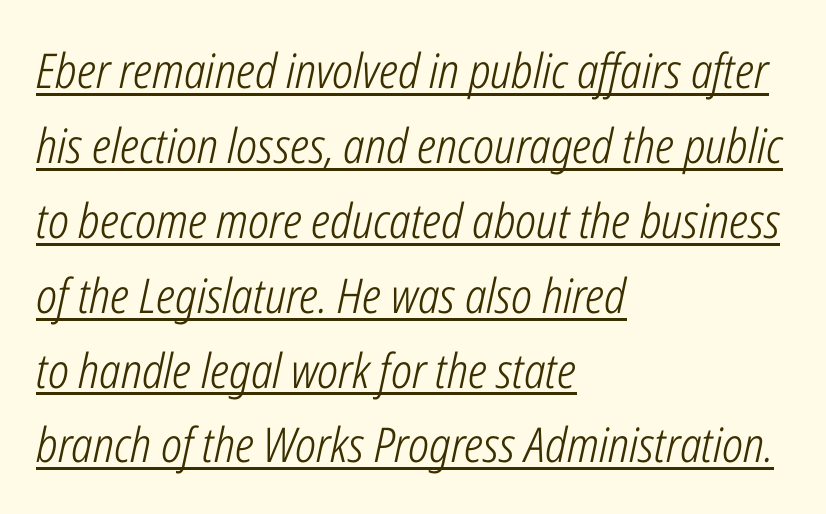
A typesetter would call this zero additional tracking. The rendering uses a moderate line-height, typical for paragraphs. Layout note: lines flush left. The typography opts for an oblique posture over an upright one. Varying glyph widths throughout — classic text-font behaviour. This sample carries an underscore along the baseline area.
